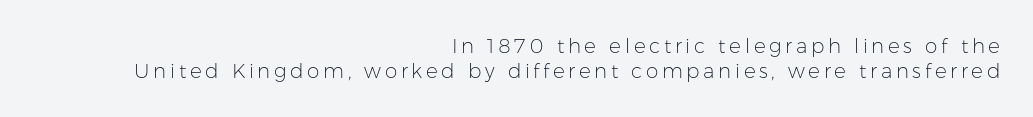
The image shows 20 px text type, upright; set right-aligned, normal line spacing (1.25x), not underlined.
